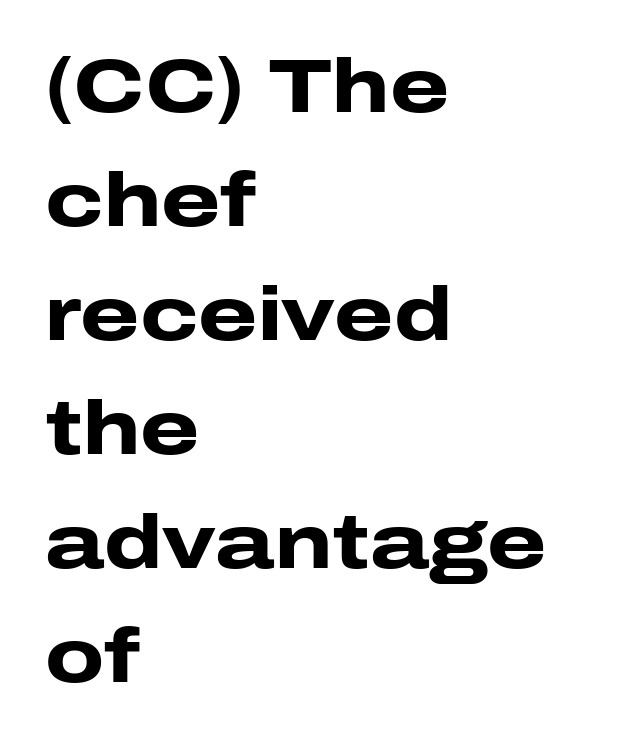
Is this a fixed-width face? No — the glyphs have proportional, varying widths. Short note: letters normally spaced. The baseline area is clear. On the weight axis this lands at bold, roughly 700. Teacher's note: observe the even left margin — that is flush-left alignment.
